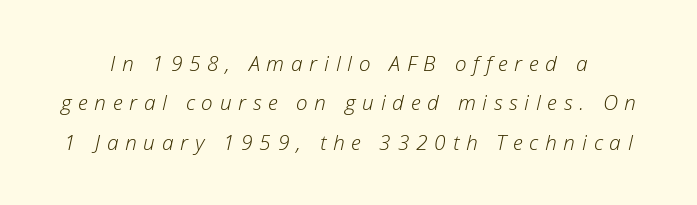
Q: Is the text bold? A: No.
Q: Is the text italic (slanted)? A: Yes, it leans right by about 12 degrees.
Q: Is the text underlined? A: No.
Q: Is the spacing between letters normal or unusually wide? A: Unusually wide.
